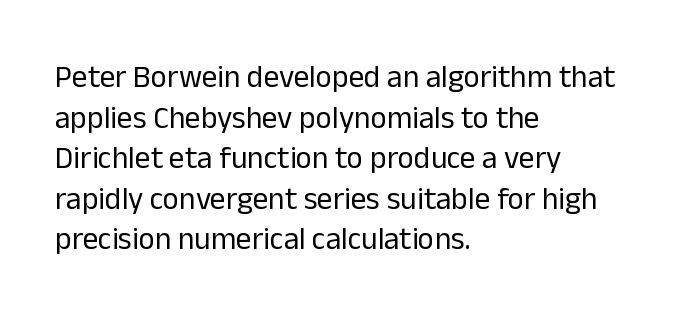
Q: Is the text bold? A: No.
Q: Is the text italic (slanted)? A: No, it is upright.
Q: Is the typeface a serif or a sans-serif typeface? A: Sans-serif.
Q: Is the text underlined? A: No.
Q: How is the paragraph aligned? A: Left-aligned.
Q: Is the spacing between letters normal or unusually wide? A: Normal.
Q: Is the spacing between lines tight, normal or loose? A: Normal.
Q: Width (condensed, normal, or wide)? A: Normal.
Q: Stroke contrast? A: Low.
Q: x-height? A: Medium.
Q: Monospaced? A: No.
